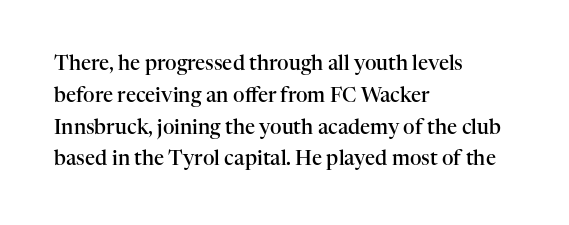
Q: Is the text bold? A: Semi-bold.
Q: Is the text italic (slanted)? A: No, it is upright.
Q: Is the text underlined? A: No.
Q: How is the paragraph aligned? A: Left-aligned.
Q: Is the spacing between letters normal or unusually wide? A: Normal.
Q: Is the spacing between lines tight, normal or loose? A: Normal.
